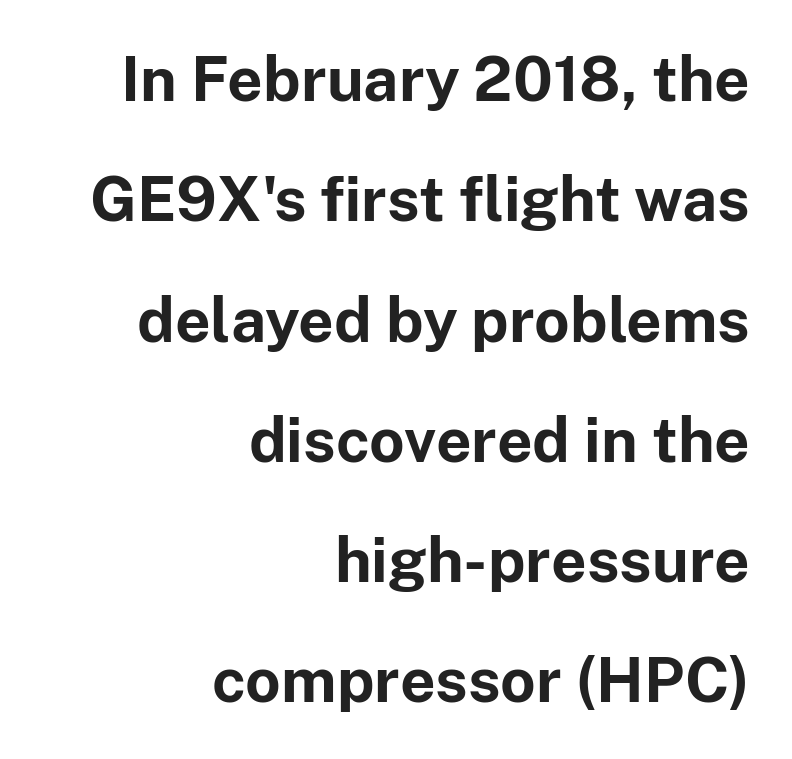
The image shows 62 px bold sans-serif type, upright; set right-aligned, loose line spacing (1.94x), normal letter spacing, not underlined; low stroke contrast and a medium x-height.
